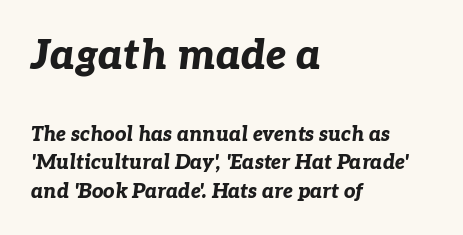
Q: Is the text bold? A: Yes.
Q: Is the text italic (slanted)? A: Yes, it leans right by about 7 degrees.
Q: Is the text underlined? A: No.
Q: How is the paragraph aligned? A: Left-aligned.
Q: Is the spacing between letters normal or unusually wide? A: Normal.
Q: Is the spacing between lines tight, normal or loose? A: Normal.
Q: Which block of text is set in a larger size, the first (top) or the second (bottom)? A: The first (top) one.
Q: Width (condensed, normal, or wide)? A: Normal.
Q: Stroke contrast? A: Low.
Q: x-height? A: Medium.
Q: Monospaced? A: No.
